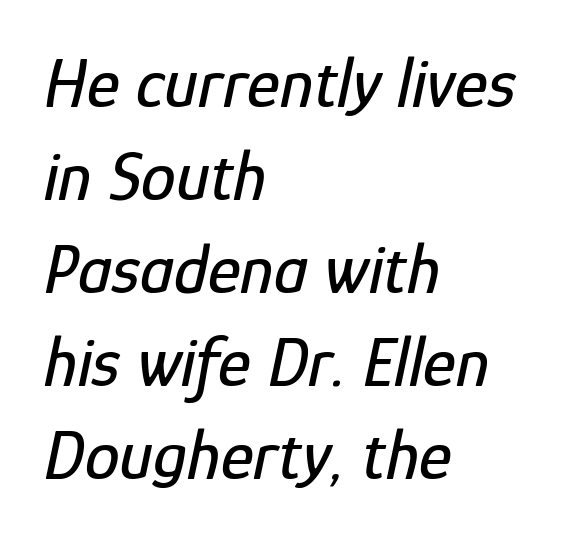
The image shows 70 px condensed type, italic (leaning right); set left-aligned, normal line spacing (1.33x), normal letter spacing, not underlined; low stroke contrast and a medium x-height.
